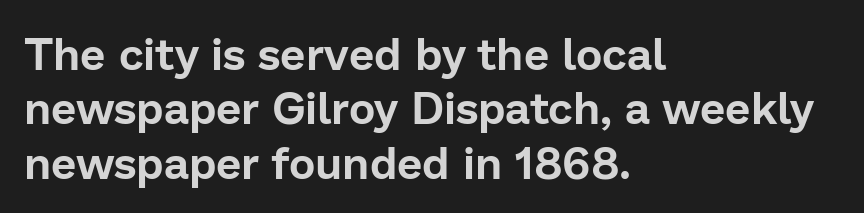
The image shows 45 px sans-serif type, upright; set left-aligned, line spacing 1.21x, normal letter spacing, not underlined; low stroke contrast and a medium x-height.
